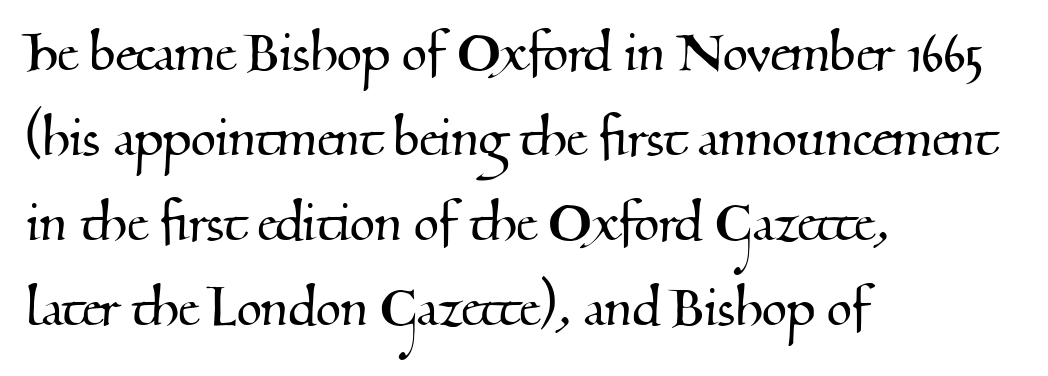
Note the varied advance widths — an 'i' is clearly narrower than an 'm'. Reading down the column, the eye jumps a familiar distance to each next line. You can tell from the footed stems that serif type was used. Honestly, there is no underline to notice here at all.
